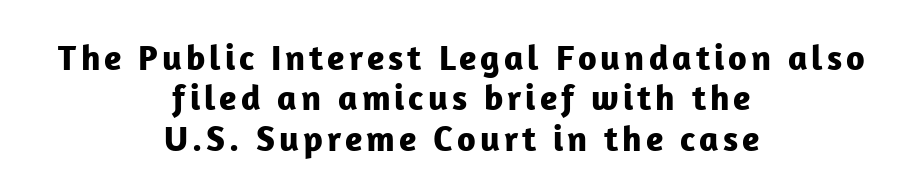
The image shows 36 px bold sans-serif type, upright; set centered, tight line spacing (1.12x), not underlined; low stroke contrast and a medium x-height.
